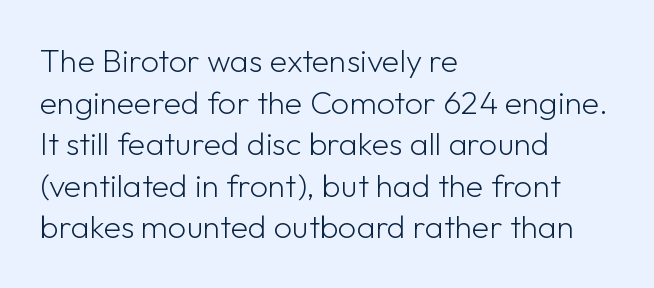
The image shows 32 px light sans-serif type, upright; set left-aligned, normal line spacing (1.3x), normal letter spacing, not underlined; low stroke contrast and a medium x-height.
